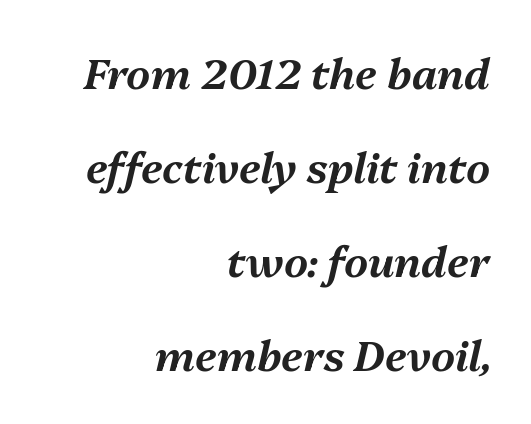
The image shows 42 px text type, italic (leaning right); set right-aligned, loose line spacing (2.24x), normal letter spacing, not underlined; medium stroke contrast and a medium x-height.
